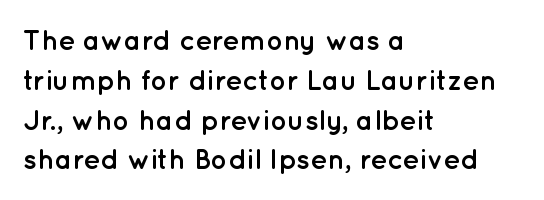
Examine the stroke ends and you'll find no serifs. Line spacing here is normal. Each line starts at the same left margin while the right side varies. This rendering leaves character spacing at its baseline value. In terms of weight, the rendering is a true, heavy bold.
